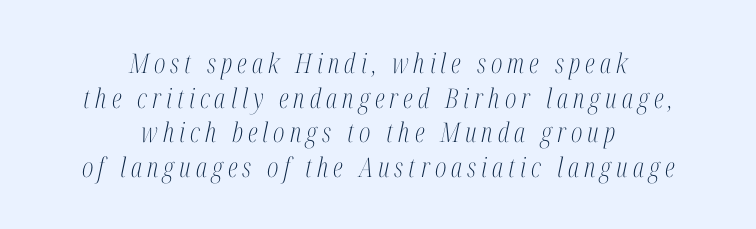
The image shows 27 px text type, italic (leaning right); set centered, normal line spacing (1.28x), not underlined.
